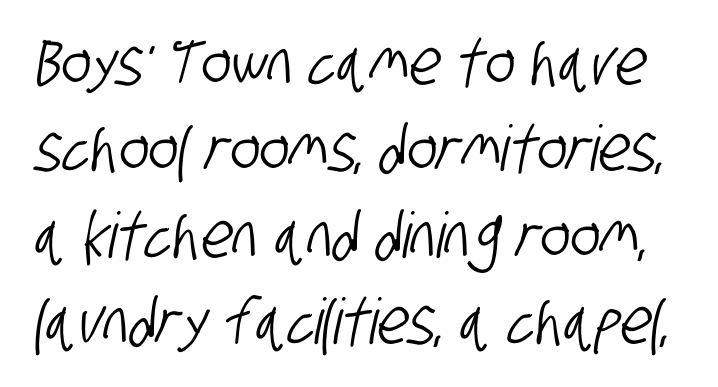
Q: Is the typeface a serif or a sans-serif typeface? A: Sans-serif.
Q: Is the text underlined? A: No.
Q: Is the spacing between letters normal or unusually wide? A: Normal.
Q: Is the spacing between lines tight, normal or loose? A: Normal.
Q: Width (condensed, normal, or wide)? A: Condensed.
Q: Stroke contrast? A: Low.
Q: x-height? A: Large.
Q: Monospaced? A: No.
